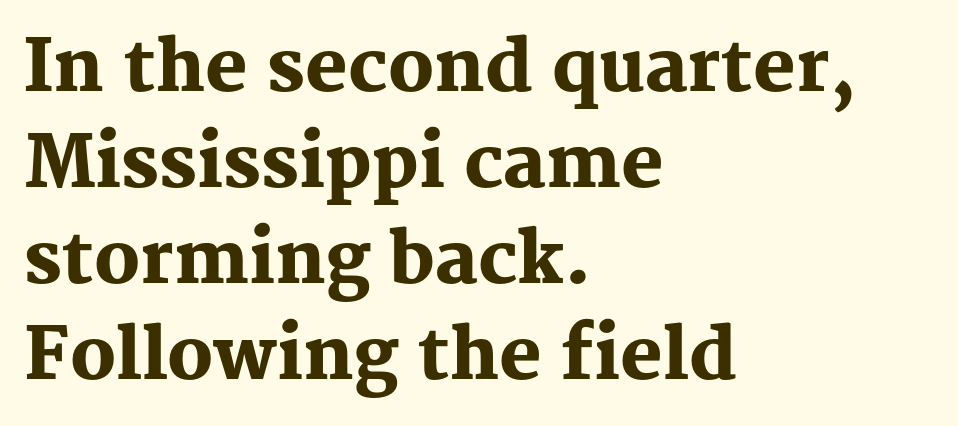
Glyph-to-glyph distance matches everyday printed text. Any mark beneath the type? The region is blank. Look at the bottom of the vertical strokes: they flare into serifs here. Is there much room between lines? A standard amount, neither cramped nor airy.
